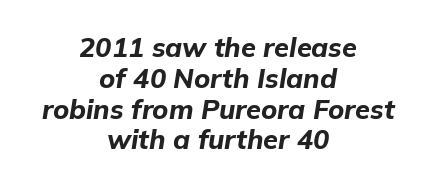
Q: Is the text bold? A: Yes.
Q: Is the text italic (slanted)? A: Yes, it leans right by about 9 degrees.
Q: Is the text underlined? A: No.
Q: How is the paragraph aligned? A: Centered.
Q: Is the spacing between letters normal or unusually wide? A: Normal.
Q: Is the spacing between lines tight, normal or loose? A: Tight.
